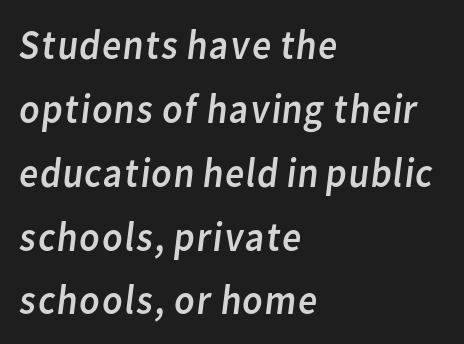
This rendering uses left alignment, leaving the right contour irregular. The zone under the glyphs is completely vacant. Stroke mass is kept to a normal reading level or below. The face used here is proportionally spaced, like ordinary book or web type.
